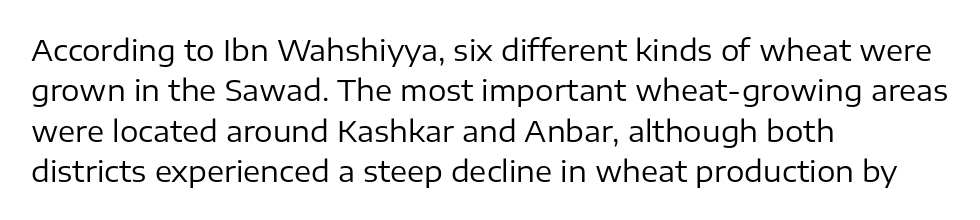
Q: Is the text bold? A: No.
Q: Is the text italic (slanted)? A: No, it is upright.
Q: Is the typeface a serif or a sans-serif typeface? A: Sans-serif.
Q: Is the text underlined? A: No.
Q: How is the paragraph aligned? A: Left-aligned.
Q: Is the spacing between letters normal or unusually wide? A: Normal.
Q: Is the spacing between lines tight, normal or loose? A: Normal.
Q: Width (condensed, normal, or wide)? A: Normal.
Q: Stroke contrast? A: Low.
Q: x-height? A: Medium.
Q: Monospaced? A: No.
